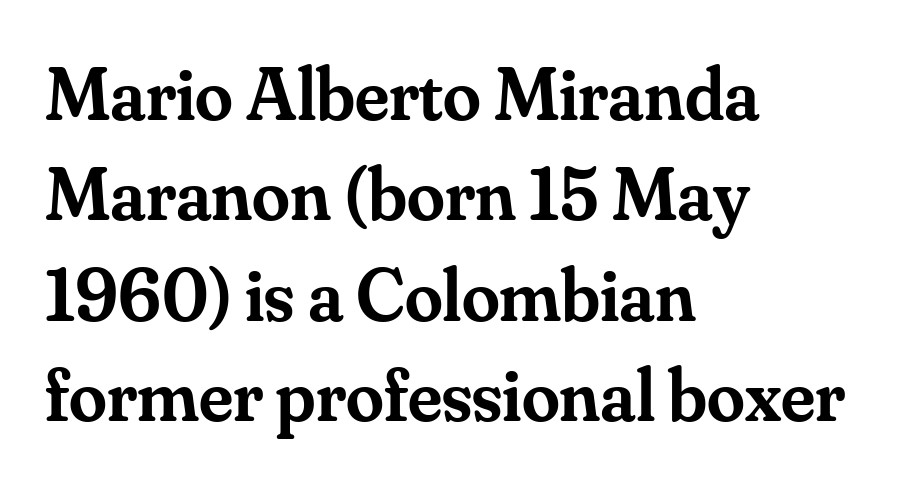
{"serif": "yes", "italic": "no", "bold": "semi", "weight": "semibold", "width": "normal", "stroke_contrast": "medium", "x_height": "small", "monospaced": "no", "underline": "no", "align": "left", "line_spacing": "normal", "line_spacing_ratio": 1.32, "letter_spacing": "normal", "letter_spacing_em": 0.0, "glyph_px": 76}
